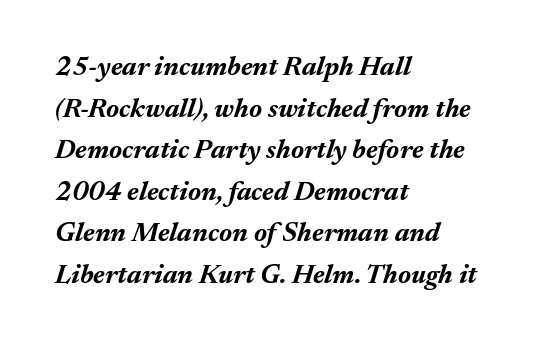
Q: Is the text bold? A: Yes.
Q: Is the text italic (slanted)? A: Yes, it leans right by about 17 degrees.
Q: Is the text underlined? A: No.
Q: How is the paragraph aligned? A: Left-aligned.
Q: Is the spacing between letters normal or unusually wide? A: Normal.
Q: Is the spacing between lines tight, normal or loose? A: Normal.
